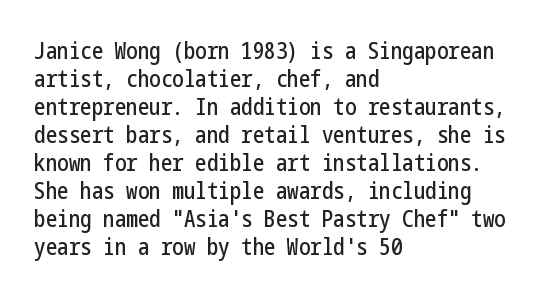
{"italic": "no", "underline": "no", "align": "left", "line_spacing_ratio": 1.22, "letter_spacing": "normal", "letter_spacing_em": 0.0, "glyph_px": 23}
